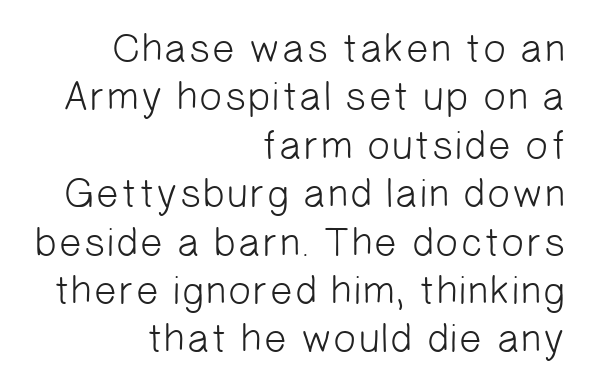
The letters advance in unequal steps, a hallmark of proportional type. A typesetter would label this face a sans. Tracking value appears to be zero — textbook default spacing. Leftover space on each line is placed entirely before the opening word.
